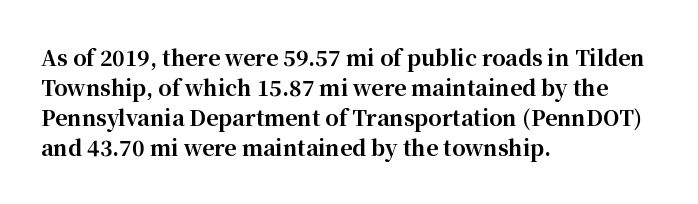
Q: Is the text bold? A: Yes.
Q: Is the text italic (slanted)? A: No, it is upright.
Q: Is the text underlined? A: No.
Q: How is the paragraph aligned? A: Left-aligned.
Q: Is the spacing between letters normal or unusually wide? A: Normal.
Q: Is the spacing between lines tight, normal or loose? A: Normal.
